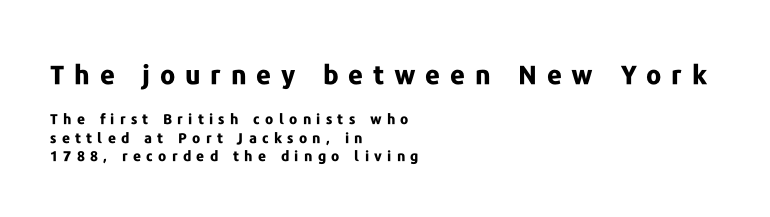
Rule under the text: the space is simply empty. Loose tracking; the words dissolve into strings of separated letters. The passage shown begins with its larger block and ends with its smaller one. I'd describe the lettering as bold — thick and assertive. Every character sits straight up, as roman type does.
